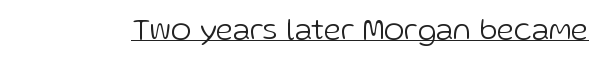
Q: Is the text bold? A: No.
Q: Is the text italic (slanted)? A: No, it is upright.
Q: Is the typeface a serif or a sans-serif typeface? A: Sans-serif.
Q: Is the text underlined? A: Yes.
Q: Is the spacing between letters normal or unusually wide? A: Normal.
Q: Width (condensed, normal, or wide)? A: Normal.
Q: Stroke contrast? A: Low.
Q: x-height? A: Medium.
Q: Monospaced? A: No.
